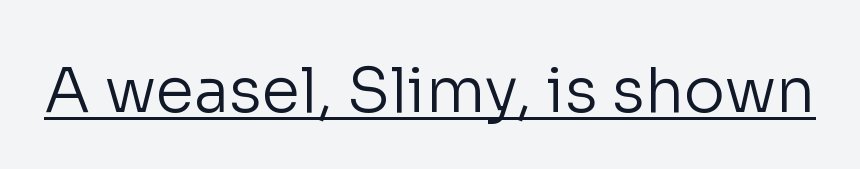
The image shows 62 px regular-weight sans-serif type, upright; set normal letter spacing, underlined; low stroke contrast and a medium x-height.
